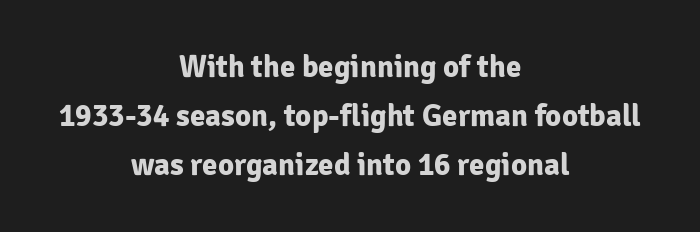
The image shows 31 px bold sans-serif type, upright; set centered, normal line spacing (1.58x), normal letter spacing, not underlined; low stroke contrast and a medium x-height.
